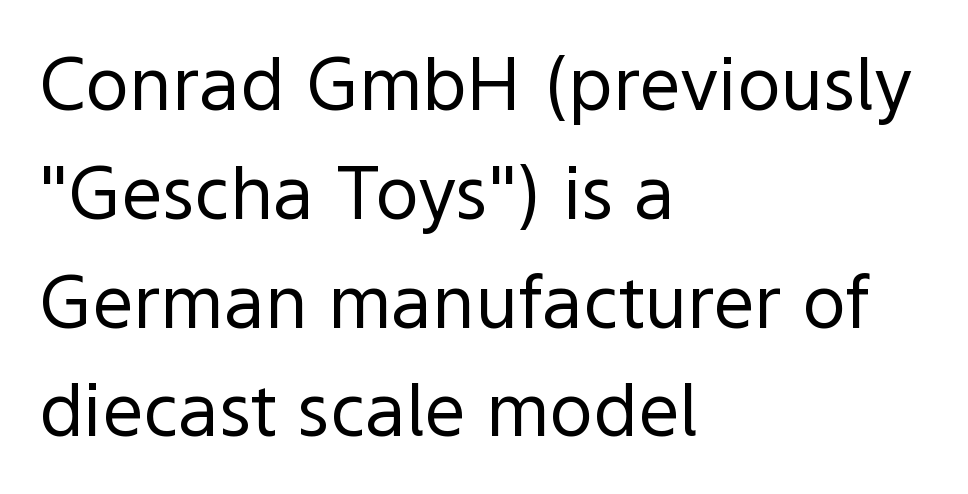
Successive baselines arrive at the customary interval. The face used here is proportionally spaced, like ordinary book or web type. Quick note: underline off. Bold? No — there's no thickening of the strokes.
